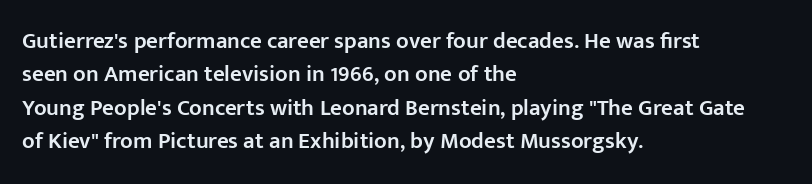
The image shows 23 px text type, upright; set left-aligned, normal line spacing (1.45x), normal letter spacing, not underlined.
